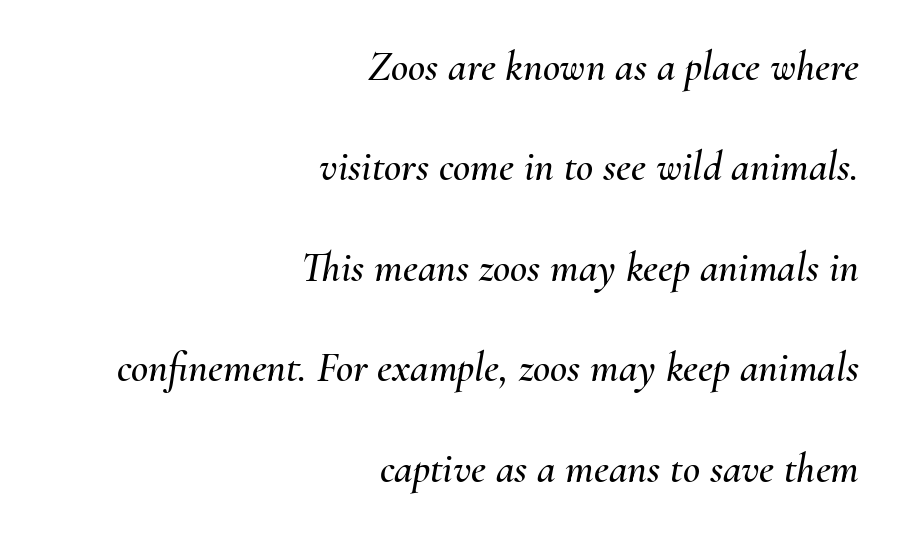
Q: Is the text italic (slanted)? A: Yes, it leans right by about 10 degrees.
Q: Is the text underlined? A: No.
Q: How is the paragraph aligned? A: Right-aligned.
Q: Is the spacing between letters normal or unusually wide? A: Normal.
Q: Is the spacing between lines tight, normal or loose? A: Loose.
Q: Width (condensed, normal, or wide)? A: Normal.
Q: Stroke contrast? A: Medium.
Q: x-height? A: Small.
Q: Monospaced? A: No.
